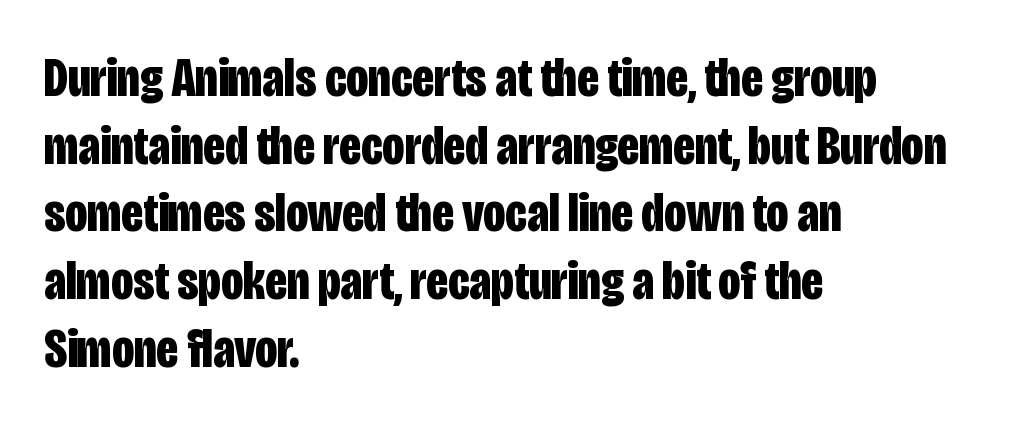
The image shows 55 px bold, condensed sans-serif type, upright; set left-aligned, line spacing 1.23x, normal letter spacing, not underlined; low stroke contrast and a large x-height.
